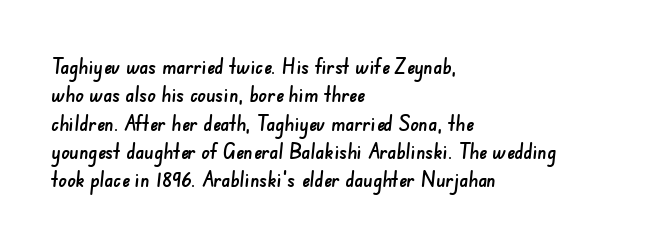
{"underline": "no", "align": "left", "line_spacing": "normal", "line_spacing_ratio": 1.35, "letter_spacing": "normal", "letter_spacing_em": 0.0, "glyph_px": 21}
